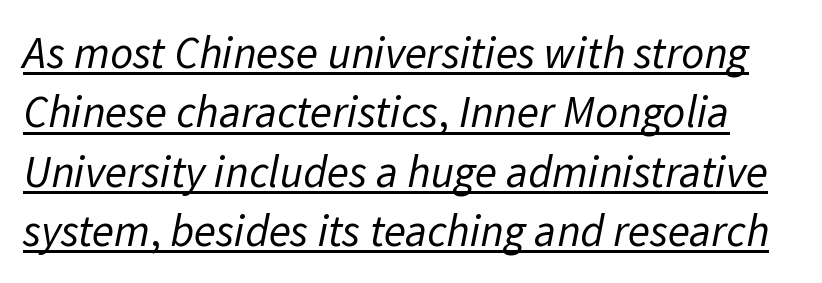
{"serif": "no", "bold": "no", "weight": "regular", "width": "normal", "stroke_contrast": "low", "x_height": "medium", "monospaced": "no", "underline": "yes", "line_spacing": "normal", "line_spacing_ratio": 1.32, "letter_spacing": "normal", "letter_spacing_em": 0.0, "glyph_px": 45}
